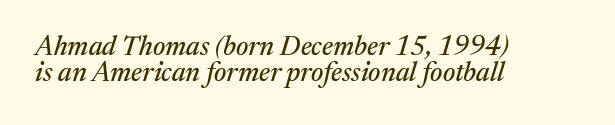
Notice how the passage keeps a crisp vertical edge on the left only. The axis of the letterforms is tilted away from vertical. Students, observe: this is what under-led, compact text looks like. The baseline area is clear.
